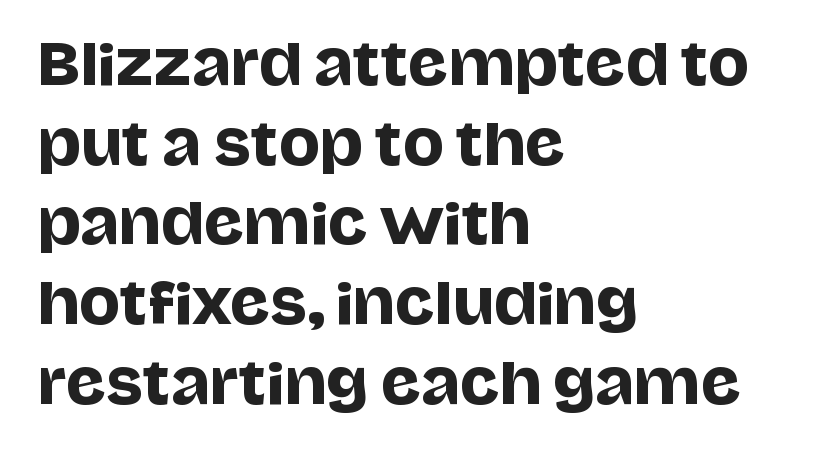
Q: Is the text italic (slanted)? A: No, it is upright.
Q: Is the typeface a serif or a sans-serif typeface? A: Sans-serif.
Q: Is the text underlined? A: No.
Q: How is the paragraph aligned? A: Left-aligned.
Q: Is the spacing between letters normal or unusually wide? A: Normal.
Q: Is the spacing between lines tight, normal or loose? A: Normal.
Q: Width (condensed, normal, or wide)? A: Normal.
Q: Stroke contrast? A: Low.
Q: x-height? A: Large.
Q: Monospaced? A: No.
